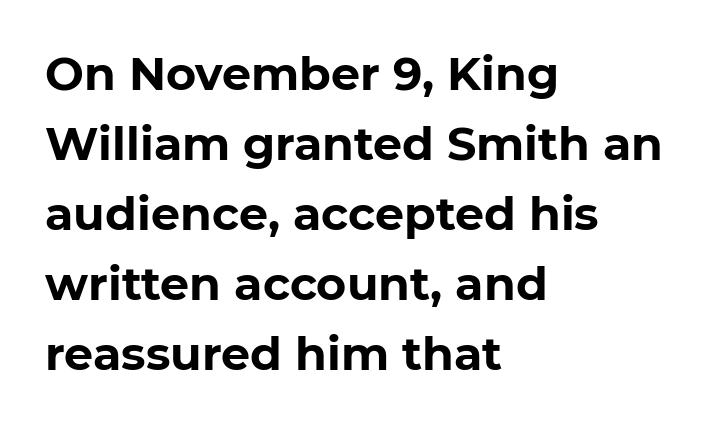
Q: Is the text bold? A: Yes.
Q: Is the text italic (slanted)? A: No, it is upright.
Q: Is the typeface a serif or a sans-serif typeface? A: Sans-serif.
Q: Is the text underlined? A: No.
Q: How is the paragraph aligned? A: Left-aligned.
Q: Is the spacing between letters normal or unusually wide? A: Normal.
Q: Is the spacing between lines tight, normal or loose? A: Normal.
Q: Width (condensed, normal, or wide)? A: Normal.
Q: Stroke contrast? A: Low.
Q: x-height? A: Medium.
Q: Monospaced? A: No.
